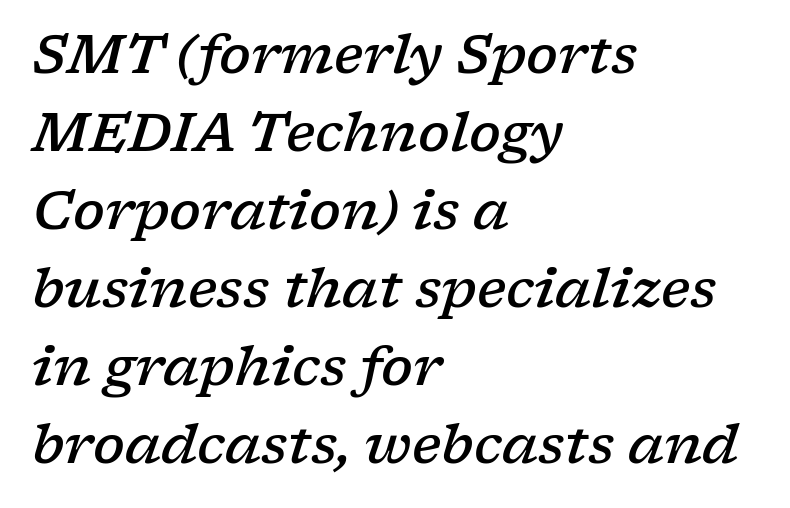
Q: Is the text bold? A: Semi-bold.
Q: Is the text italic (slanted)? A: Yes, it leans right by about 17 degrees.
Q: Is the typeface a serif or a sans-serif typeface? A: Serif.
Q: Is the text underlined? A: No.
Q: How is the paragraph aligned? A: Left-aligned.
Q: Is the spacing between letters normal or unusually wide? A: Normal.
Q: Is the spacing between lines tight, normal or loose? A: Normal.
Q: Width (condensed, normal, or wide)? A: Wide.
Q: Stroke contrast? A: Low.
Q: x-height? A: Medium.
Q: Monospaced? A: No.
